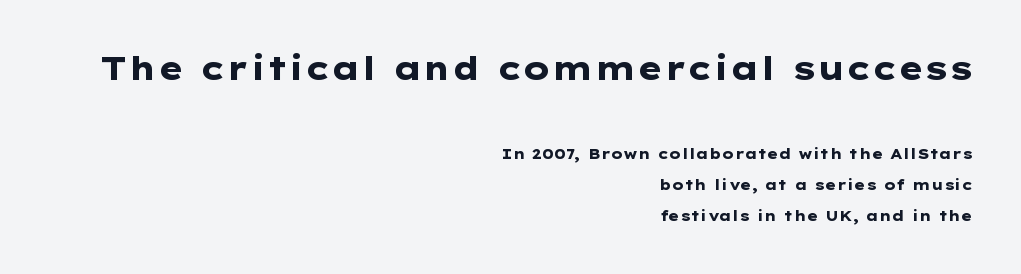
The specimen reads as upright at a glance. Large over small — that's the arrangement of the two blocks here. The space between consecutive lines is lavish. Glyph-to-glyph distance matches everyday printed text. The typeface chosen for these lines omits serifs. Descenders hang freely into open space.
